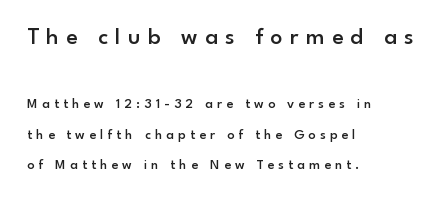
Q: Is the text bold? A: Semi-bold.
Q: Is the text italic (slanted)? A: No, it is upright.
Q: Is the text underlined? A: No.
Q: How is the paragraph aligned? A: Left-aligned.
Q: Is the spacing between letters normal or unusually wide? A: Unusually wide.
Q: Is the spacing between lines tight, normal or loose? A: Loose.
Q: Which block of text is set in a larger size, the first (top) or the second (bottom)? A: The first (top) one.
